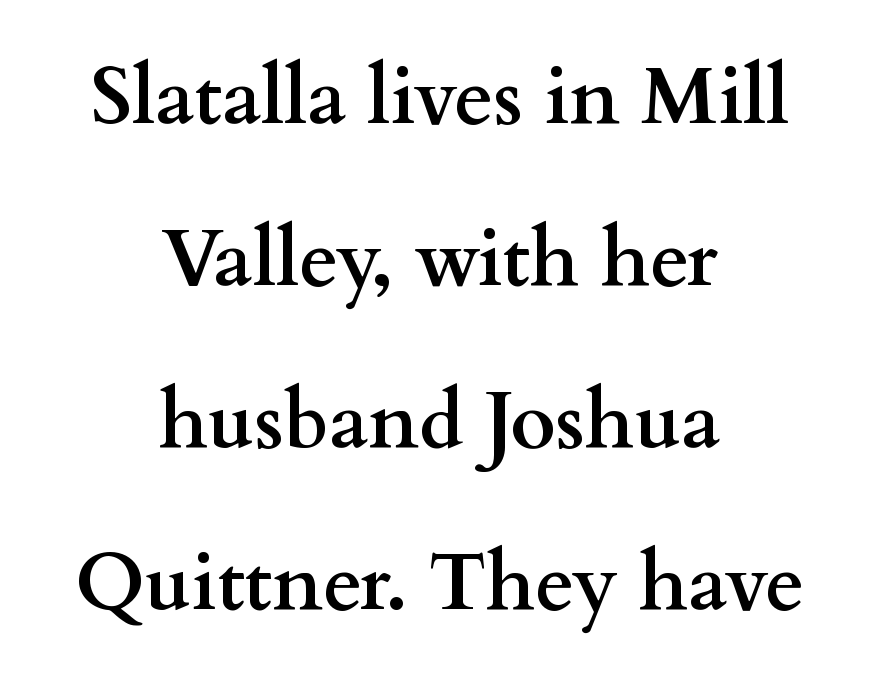
{"serif": "yes", "italic": "no", "bold": "yes", "weight": "semibold", "width": "wide", "stroke_contrast": "medium", "x_height": "small", "monospaced": "no", "underline": "no", "align": "center", "line_spacing": "loose", "line_spacing_ratio": 2.05, "letter_spacing": "normal", "letter_spacing_em": 0.0, "glyph_px": 79}
